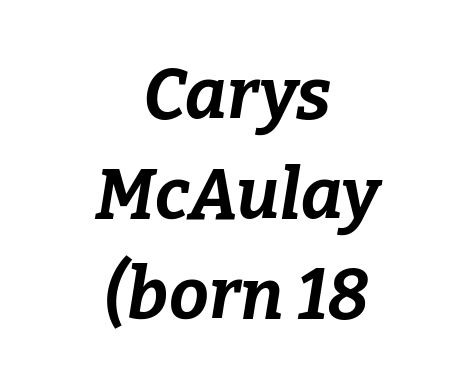
{"italic": "yes", "lean": "right", "slant_degrees": 9, "bold": "yes", "weight": "bold", "width": "normal", "stroke_contrast": "low", "x_height": "medium", "monospaced": "no", "underline": "no", "align": "center", "line_spacing": "normal", "line_spacing_ratio": 1.41, "letter_spacing": "normal", "letter_spacing_em": 0.0, "glyph_px": 71}
